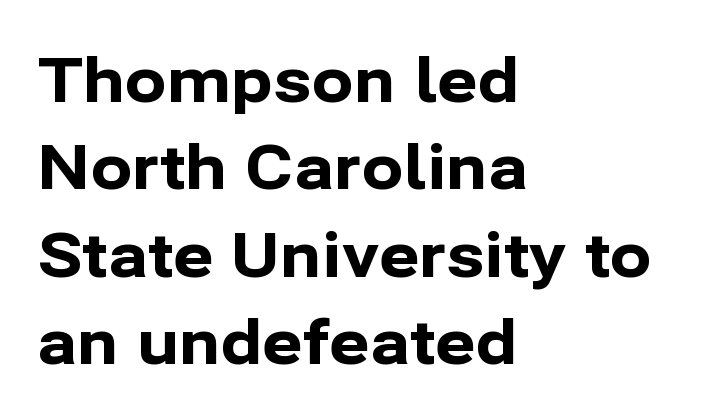
{"serif": "no", "italic": "no", "bold": "yes", "weight": "bold", "width": "normal", "stroke_contrast": "low", "x_height": "medium", "monospaced": "no", "underline": "no", "align": "left", "line_spacing": "normal", "line_spacing_ratio": 1.41, "letter_spacing": "normal", "letter_spacing_em": 0.0, "glyph_px": 62}
